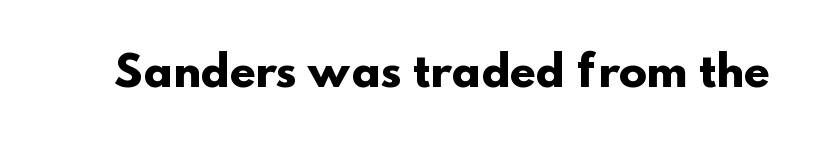
Q: Is the text bold? A: Yes.
Q: Is the typeface a serif or a sans-serif typeface? A: Sans-serif.
Q: Is the text underlined? A: No.
Q: Is the spacing between letters normal or unusually wide? A: Normal.
Q: Width (condensed, normal, or wide)? A: Normal.
Q: Stroke contrast? A: Low.
Q: x-height? A: Small.
Q: Monospaced? A: No.
